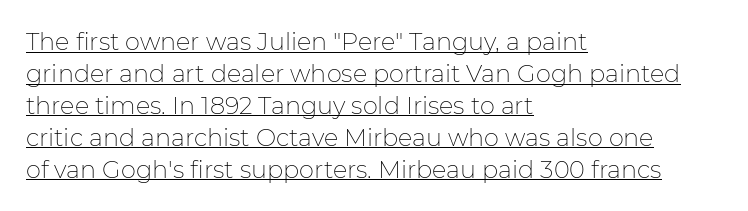
The image shows 24 px text type, upright; set left-aligned, normal line spacing (1.33x), normal letter spacing, underlined.
